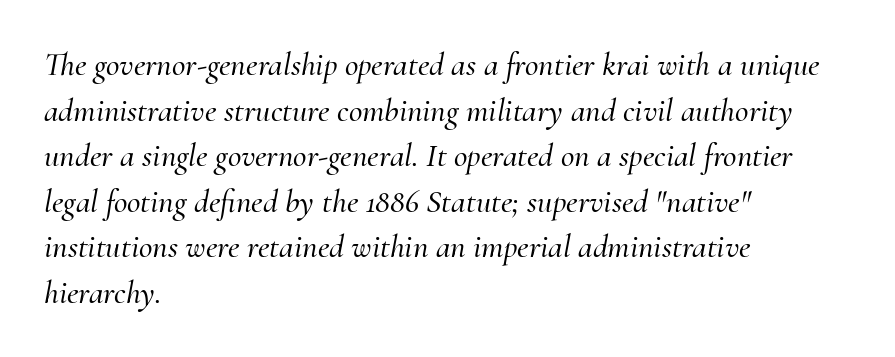
Q: Is the text italic (slanted)? A: Yes, it leans right by about 10 degrees.
Q: Is the typeface a serif or a sans-serif typeface? A: Serif.
Q: Is the text underlined? A: No.
Q: How is the paragraph aligned? A: Left-aligned.
Q: Is the spacing between letters normal or unusually wide? A: Normal.
Q: Is the spacing between lines tight, normal or loose? A: Normal.
Q: Width (condensed, normal, or wide)? A: Normal.
Q: Stroke contrast? A: Medium.
Q: x-height? A: Small.
Q: Monospaced? A: No.
